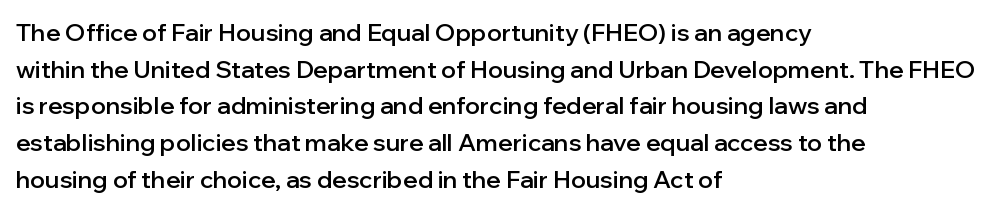
The image shows 24 px text type, upright; set left-aligned, normal line spacing (1.53x), normal letter spacing, not underlined.
